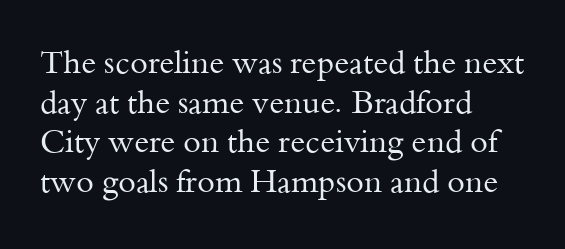
{"serif": "yes", "italic": "no", "bold": "no", "weight": "regular", "width": "normal", "stroke_contrast": "medium", "x_height": "small", "monospaced": "no", "underline": "no", "align": "left", "line_spacing_ratio": 1.24, "letter_spacing": "normal", "letter_spacing_em": 0.0, "glyph_px": 32}
